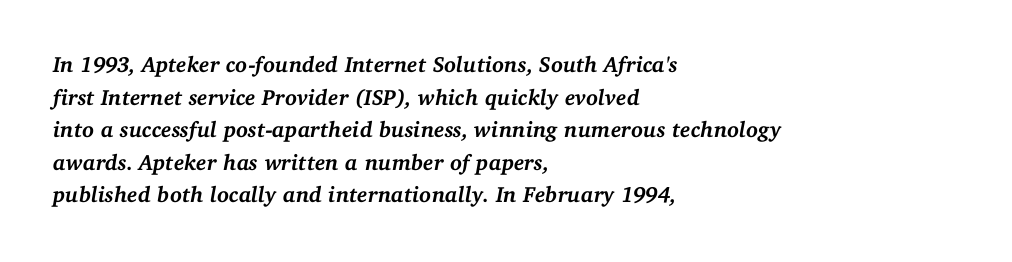
The image shows 22 px bold type, italic (leaning right); set left-aligned, normal line spacing (1.48x), normal letter spacing, not underlined.
